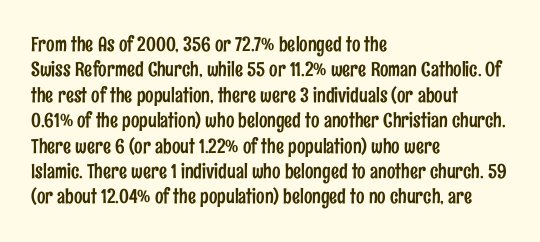
Q: Is the text italic (slanted)? A: No, it is upright.
Q: Is the text underlined? A: No.
Q: How is the paragraph aligned? A: Left-aligned.
Q: Is the spacing between letters normal or unusually wide? A: Normal.
Q: Is the spacing between lines tight, normal or loose? A: Normal.
